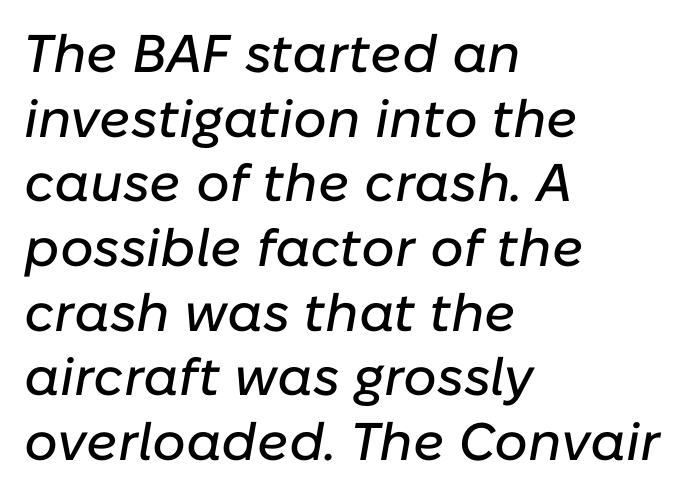
Each word holds together tightly as a unit, with standard inter-letter gaps. The lines are quadded left. The passage shown is typed in a proportional face where columns would drift. The rendering applies a slant to the glyphs. Rule under the text: the space is simply empty.
